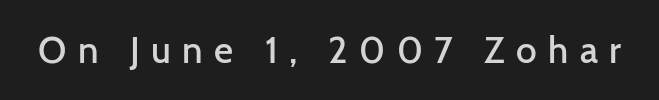
Q: Is the text bold? A: Semi-bold.
Q: Is the text italic (slanted)? A: No, it is upright.
Q: Is the typeface a serif or a sans-serif typeface? A: Sans-serif.
Q: Is the text underlined? A: No.
Q: Is the spacing between letters normal or unusually wide? A: Unusually wide.
Q: Width (condensed, normal, or wide)? A: Normal.
Q: Stroke contrast? A: Low.
Q: x-height? A: Medium.
Q: Monospaced? A: No.
